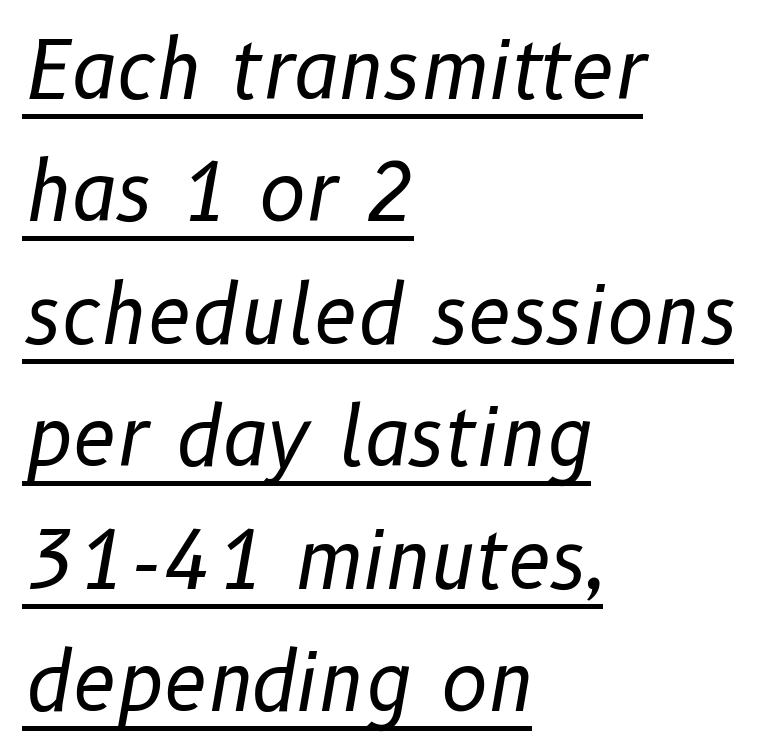
Reading down the block, your eye returns to a fixed left position each line. The passage shown is typed in a proportional face where columns would drift. This rendering features underlined lettering. The axis of the letterforms is tilted away from vertical. Weight: regular or lighter. If you measured baseline to baseline, you'd find a middling distance.
